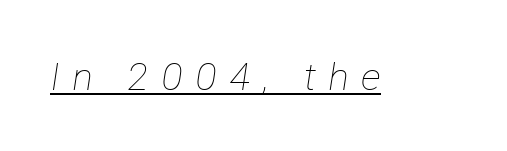
The image shows 38 px thin type, italic (leaning right); set unusually wide letter spacing (+0.33 em), underlined; low stroke contrast and a medium x-height.
